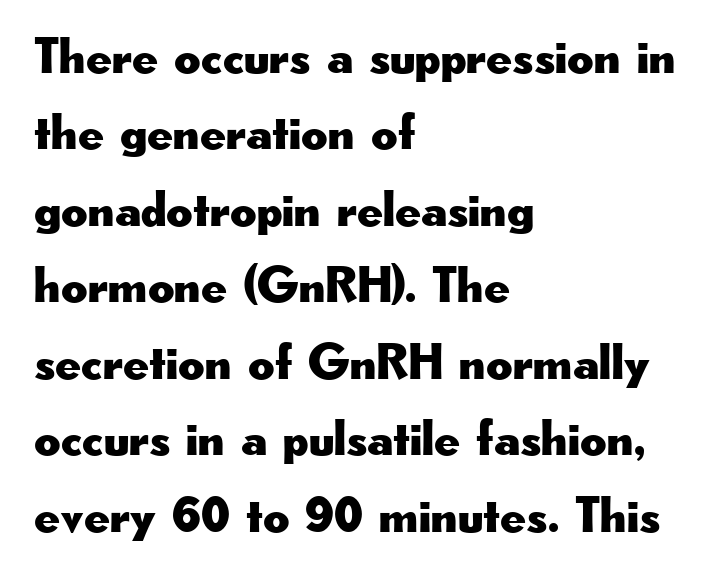
Q: Is the text italic (slanted)? A: No, it is upright.
Q: Is the typeface a serif or a sans-serif typeface? A: Sans-serif.
Q: Is the text underlined? A: No.
Q: How is the paragraph aligned? A: Left-aligned.
Q: Is the spacing between letters normal or unusually wide? A: Normal.
Q: Is the spacing between lines tight, normal or loose? A: Normal.
Q: Width (condensed, normal, or wide)? A: Wide.
Q: Stroke contrast? A: Low.
Q: x-height? A: Small.
Q: Monospaced? A: No.
